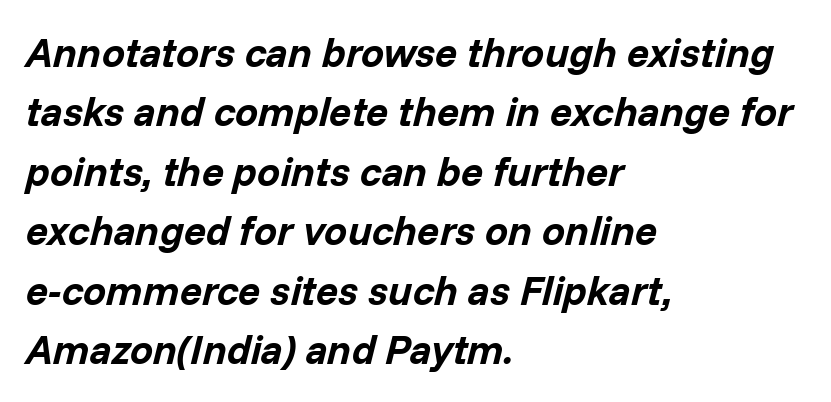
Q: Is the text bold? A: Yes.
Q: Is the text italic (slanted)? A: Yes, it leans right by about 14 degrees.
Q: Is the text underlined? A: No.
Q: How is the paragraph aligned? A: Left-aligned.
Q: Is the spacing between letters normal or unusually wide? A: Normal.
Q: Is the spacing between lines tight, normal or loose? A: Normal.
Q: Width (condensed, normal, or wide)? A: Normal.
Q: Stroke contrast? A: Low.
Q: x-height? A: Medium.
Q: Monospaced? A: No.
